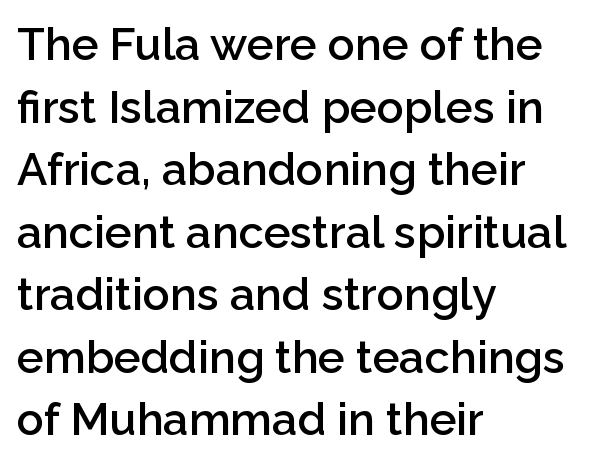
Regarding serifs, this sample does without them. Honestly, the row spacing looks completely unremarkable. This sample uses an upright cut, with every glyph sitting square on the baseline. The face used here is rendered with its standard letterfit. Caption: multi-line text, flush left, ragged right. Spacing verdict: proportional, widths tailored to each character.
